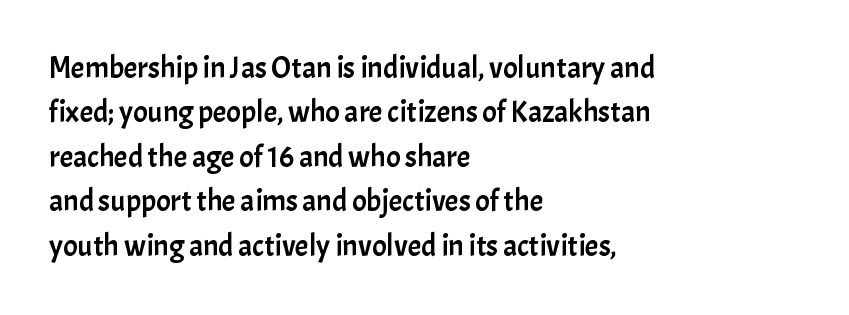
Q: Is the text italic (slanted)? A: No, it is upright.
Q: Is the typeface a serif or a sans-serif typeface? A: Sans-serif.
Q: Is the text underlined? A: No.
Q: How is the paragraph aligned? A: Left-aligned.
Q: Is the spacing between letters normal or unusually wide? A: Normal.
Q: Is the spacing between lines tight, normal or loose? A: Normal.
Q: Width (condensed, normal, or wide)? A: Normal.
Q: Stroke contrast? A: Low.
Q: x-height? A: Medium.
Q: Monospaced? A: No.
